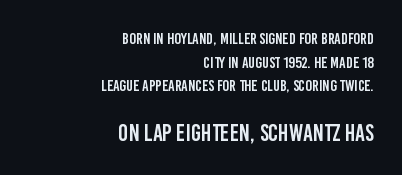
Typesetter's note — lower block bumped up in size, upper block left smaller. Unmarked baselines from the first word to the last. The type is set solid horizontally, with unmodified tracking. Is there much room between lines? A standard amount, neither cramped nor airy. The paragraph shown leans on its right margin. Posture: upright roman.
